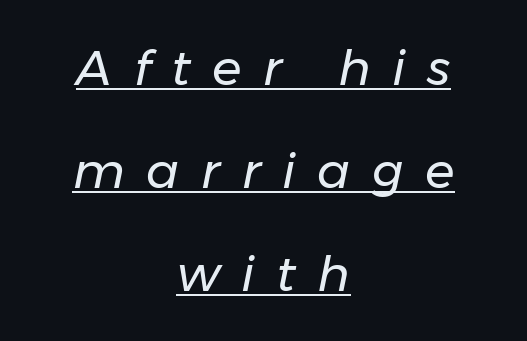
The image shows 49 px regular-weight type, italic (leaning right); set centered, loose line spacing (2.1x), unusually wide letter spacing (+0.44 em), underlined; low stroke contrast and a medium x-height.
